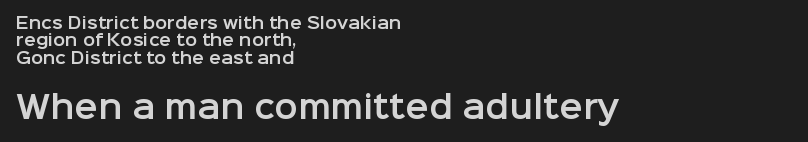
{"serif": "no", "italic": "no", "width": "normal", "stroke_contrast": "low", "x_height": "medium", "monospaced": "no", "underline": "no", "align": "left", "line_spacing": "tight", "line_spacing_ratio": 1.09, "letter_spacing": "normal", "letter_spacing_em": 0.0, "larger_block": "second", "size_ratio": 1.94, "glyph_px": 31}
